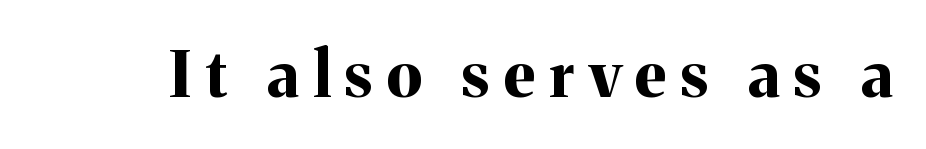
The image shows 64 px bold serif type, upright; set unusually wide letter spacing (+0.23 em), not underlined; medium stroke contrast and a medium x-height.
